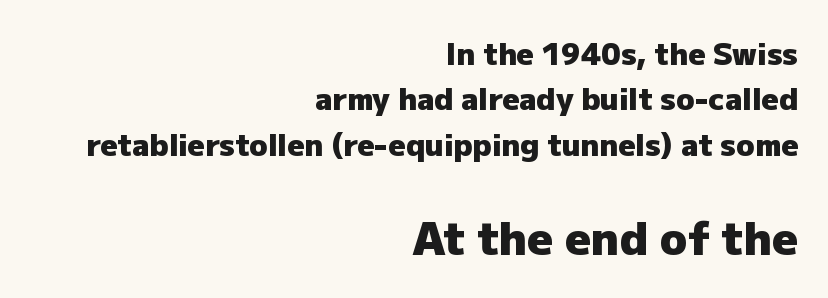
Q: Is the text bold? A: Yes.
Q: Is the text italic (slanted)? A: No, it is upright.
Q: Is the typeface a serif or a sans-serif typeface? A: Sans-serif.
Q: Is the text underlined? A: No.
Q: How is the paragraph aligned? A: Right-aligned.
Q: Is the spacing between letters normal or unusually wide? A: Normal.
Q: Is the spacing between lines tight, normal or loose? A: Normal.
Q: Which block of text is set in a larger size, the first (top) or the second (bottom)? A: The second (bottom) one.
Q: Width (condensed, normal, or wide)? A: Normal.
Q: Stroke contrast? A: Low.
Q: x-height? A: Medium.
Q: Monospaced? A: No.
